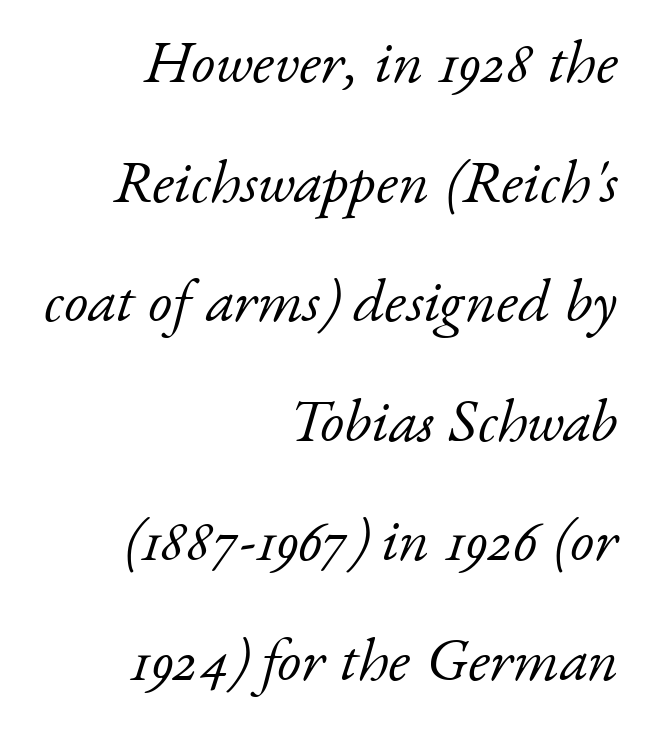
{"serif": "yes", "italic": "yes", "lean": "right", "slant_degrees": 17, "bold": "no", "weight": "light", "width": "normal", "stroke_contrast": "low", "x_height": "small", "monospaced": "no", "underline": "no", "align": "right", "line_spacing": "loose", "line_spacing_ratio": 1.96, "letter_spacing": "normal", "letter_spacing_em": 0.0, "glyph_px": 61}
